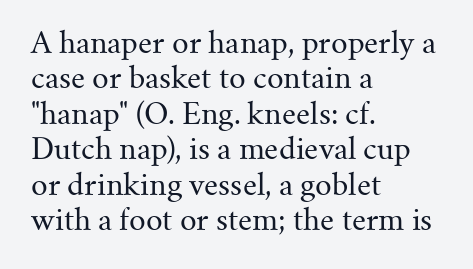
You could not count columns in this text — the font is proportionally spaced. This reads as an unemphasized weight, regular at the heaviest. Nope, not italic — everything's standing straight. The font family rendered here belongs to the serif group. Letters rest on an invisible, unmarked baseline.
